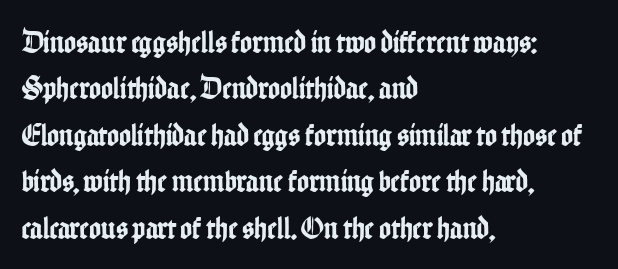
The image shows 32 px condensed sans-serif type, upright; set left-aligned, normal line spacing (1.45x), normal letter spacing, not underlined; low stroke contrast and a medium x-height.
